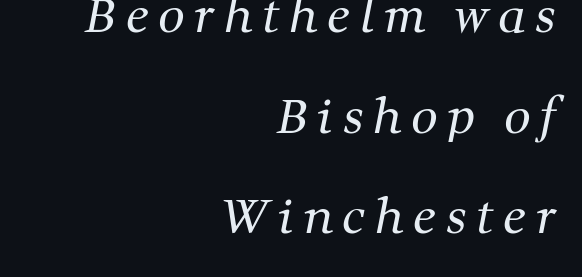
The image shows 47 px regular-weight serif type; set right-aligned, loose line spacing (2.14x), unusually wide letter spacing (+0.2 em), not underlined; medium stroke contrast and a medium x-height.
